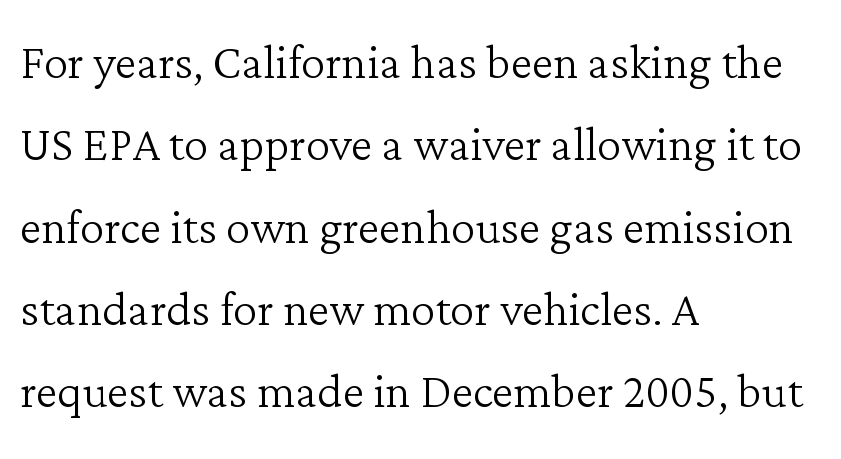
The image shows 61 px light serif type, upright; set left-aligned, normal line spacing (1.35x), normal letter spacing, not underlined; low stroke contrast and a medium x-height.
